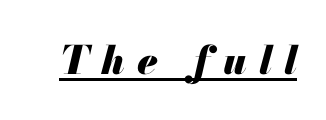
Characters follow at a spacing far wider than the type designer built in. As a designer I'd log this as weight 700, bold. This sample has the flowing, uneven cadence of proportional lettering. In terms of posture, this sample is oblique. Students, observe the line beneath the letters — that is underlining.
